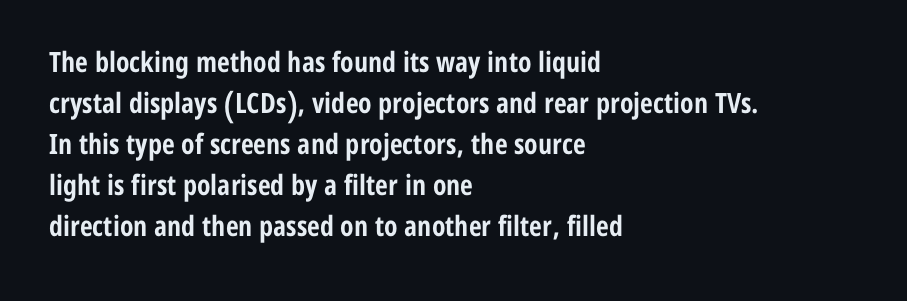
The image shows 28 px bold, condensed sans-serif type, upright; set left-aligned, normal line spacing (1.46x), normal letter spacing, not underlined; low stroke contrast and a medium x-height.
